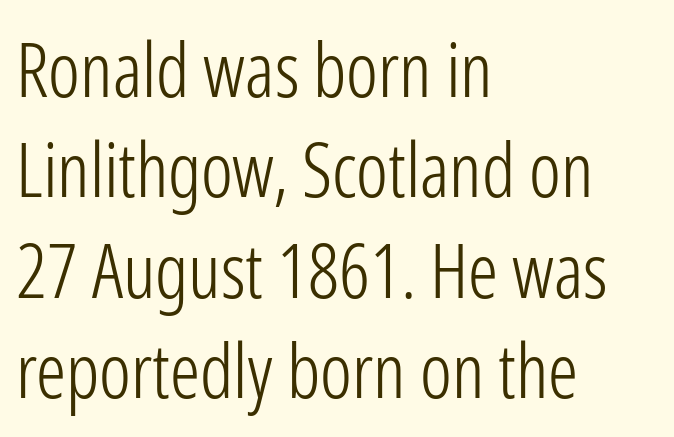
Stroke mass is kept to a normal reading level or below. To sum up the face: it is a sans, with no serifs. What's the leading like? Ordinary, nothing unusual. No extra tracking has been applied to these lines. Varying glyph widths throughout — classic text-font behaviour.
